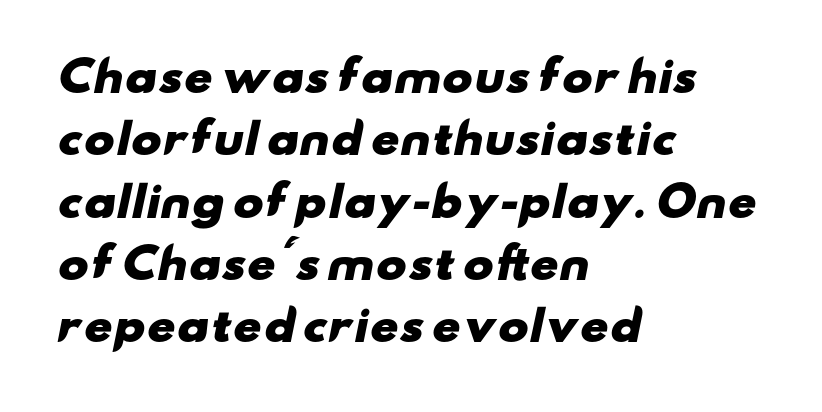
{"serif": "no", "bold": "yes", "weight": "heavy", "width": "wide", "stroke_contrast": "low", "x_height": "small", "monospaced": "no", "underline": "no", "align": "left", "line_spacing": "normal", "line_spacing_ratio": 1.52, "letter_spacing": "normal", "letter_spacing_em": 0.0, "glyph_px": 41}
